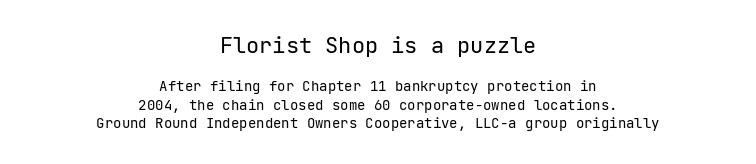
The image shows 22 px text type, upright; set centered, normal line spacing (1.31x), normal letter spacing, not underlined; the first (top) block is 1.57x larger.
